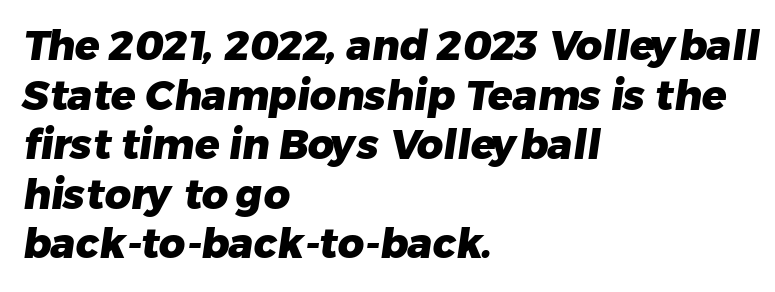
Q: Is the text bold? A: Yes.
Q: Is the typeface a serif or a sans-serif typeface? A: Sans-serif.
Q: Is the text underlined? A: No.
Q: How is the paragraph aligned? A: Left-aligned.
Q: Is the spacing between letters normal or unusually wide? A: Normal.
Q: Width (condensed, normal, or wide)? A: Normal.
Q: Stroke contrast? A: Low.
Q: x-height? A: Medium.
Q: Monospaced? A: No.
